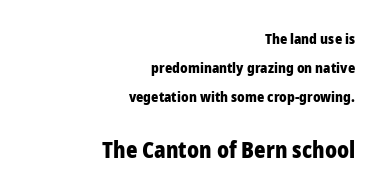
{"italic": "no", "bold": "yes", "underline": "no", "align": "right", "line_spacing": "loose", "line_spacing_ratio": 2.08, "letter_spacing": "normal", "letter_spacing_em": 0.0, "larger_block": "second", "size_ratio": 1.57, "glyph_px": 22}
